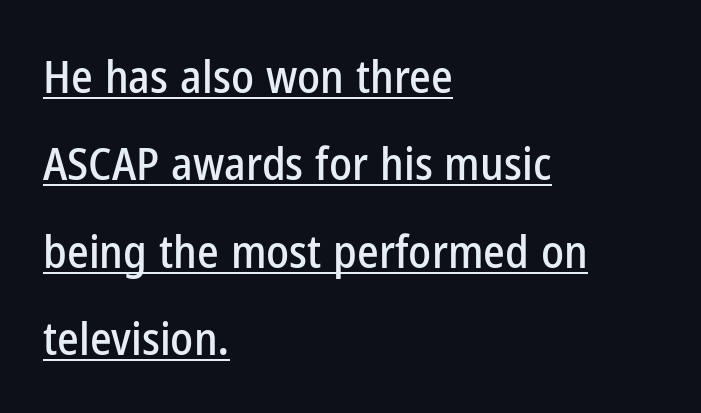
Q: Is the text italic (slanted)? A: No, it is upright.
Q: Is the typeface a serif or a sans-serif typeface? A: Sans-serif.
Q: Is the text underlined? A: Yes.
Q: How is the paragraph aligned? A: Left-aligned.
Q: Is the spacing between letters normal or unusually wide? A: Normal.
Q: Is the spacing between lines tight, normal or loose? A: Loose.
Q: Width (condensed, normal, or wide)? A: Condensed.
Q: Stroke contrast? A: Low.
Q: x-height? A: Medium.
Q: Monospaced? A: No.
